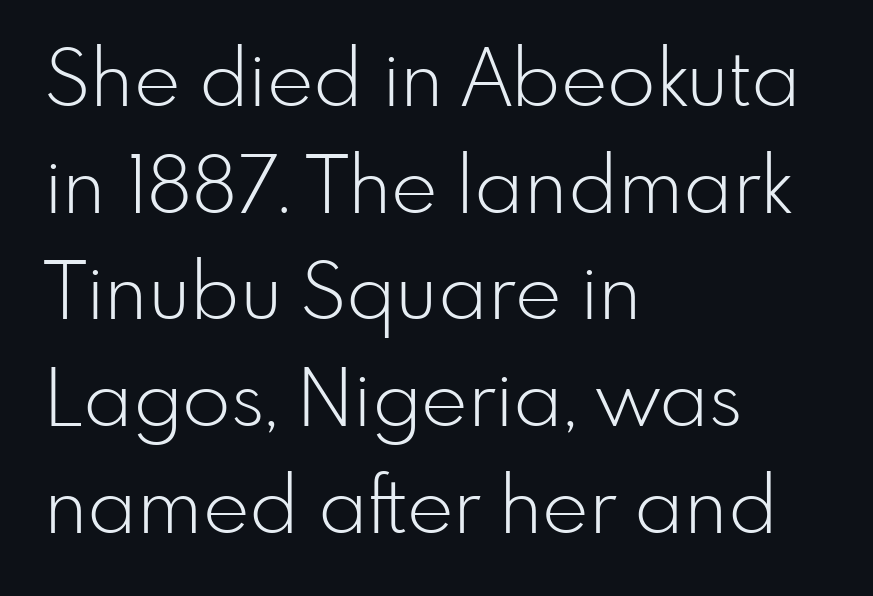
{"serif": "no", "italic": "no", "bold": "no", "weight": "light", "width": "normal", "stroke_contrast": "low", "x_height": "small", "monospaced": "no", "underline": "no", "align": "left", "line_spacing": "normal", "line_spacing_ratio": 1.35, "letter_spacing": "normal", "letter_spacing_em": 0.0, "glyph_px": 79}
